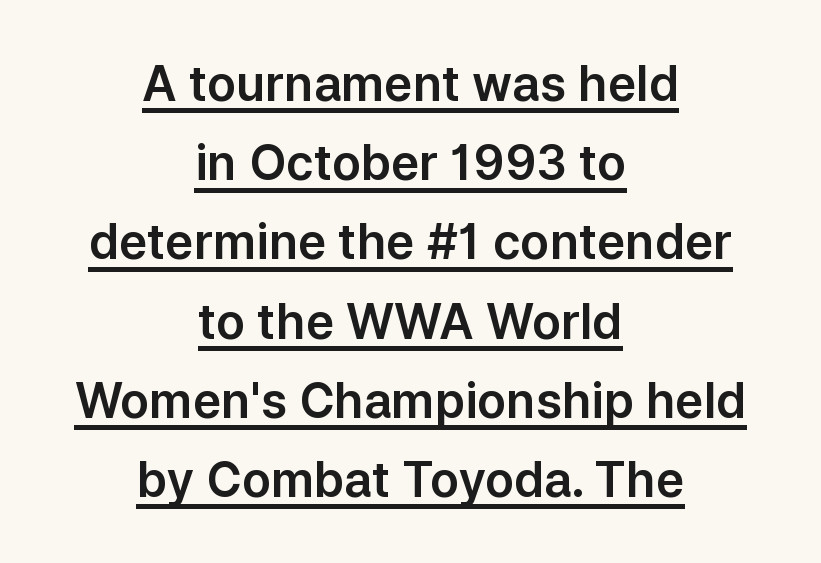
Q: Is the text italic (slanted)? A: No, it is upright.
Q: Is the typeface a serif or a sans-serif typeface? A: Sans-serif.
Q: Is the text underlined? A: Yes.
Q: How is the paragraph aligned? A: Centered.
Q: Is the spacing between letters normal or unusually wide? A: Normal.
Q: Is the spacing between lines tight, normal or loose? A: Normal.
Q: Width (condensed, normal, or wide)? A: Normal.
Q: Stroke contrast? A: Low.
Q: x-height? A: Medium.
Q: Monospaced? A: No.
